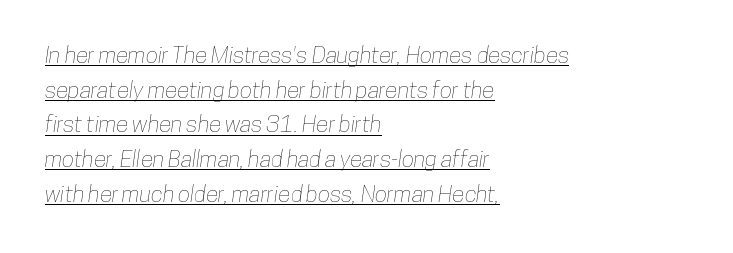
The rendered words wear a rule along their underside. The designer left line spacing at the default. Casual observation: everything's shoved over to the left. The letterforms sit shoulder to shoulder at normal distance.
